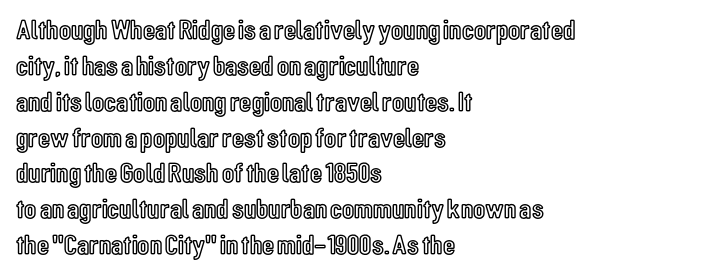
Horizontal bands of white between lines are of average thickness. Does extra space separate the letters? No, they use regular spacing. Designer's note — italics off, roman on. Note the varied advance widths — an 'i' is clearly narrower than an 'm'.
